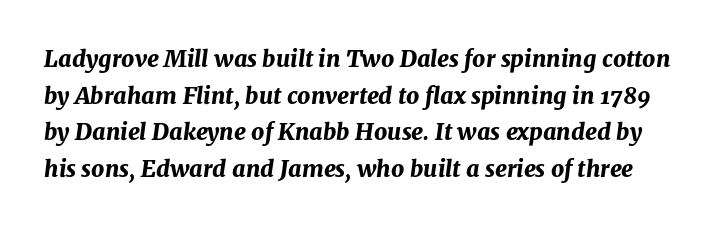
Q: Is the text bold? A: Yes.
Q: Is the text italic (slanted)? A: Yes, it leans right by about 8 degrees.
Q: Is the text underlined? A: No.
Q: Is the spacing between letters normal or unusually wide? A: Normal.
Q: Is the spacing between lines tight, normal or loose? A: Normal.
